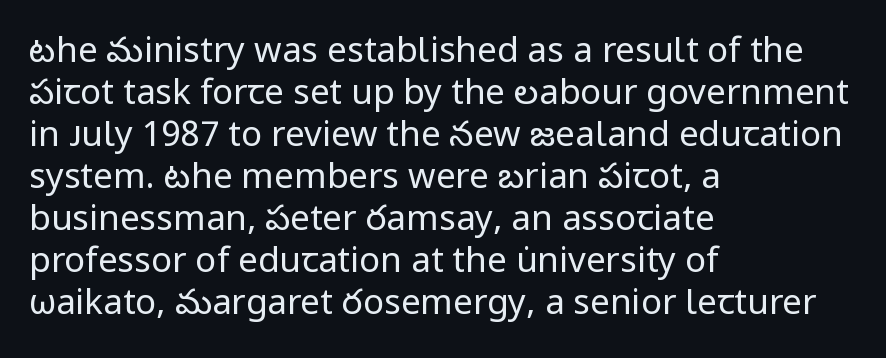
The type family on display is of the sans-serif kind. The type sits square on the baseline with zero lean. Line starts are locked; line ends wander. Heft: none added — not bold. No extra tracking has been applied to these lines. Do the characters align in a grid? No, the font is proportional.
